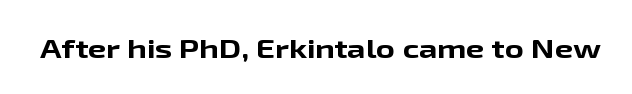
Only glyphs here, with clear space below each row. Rendered with straight, roman letterforms. The glyphs have the mass of a bold cut. Observe the ordinary spacing: letters are neighbours, not strangers.
